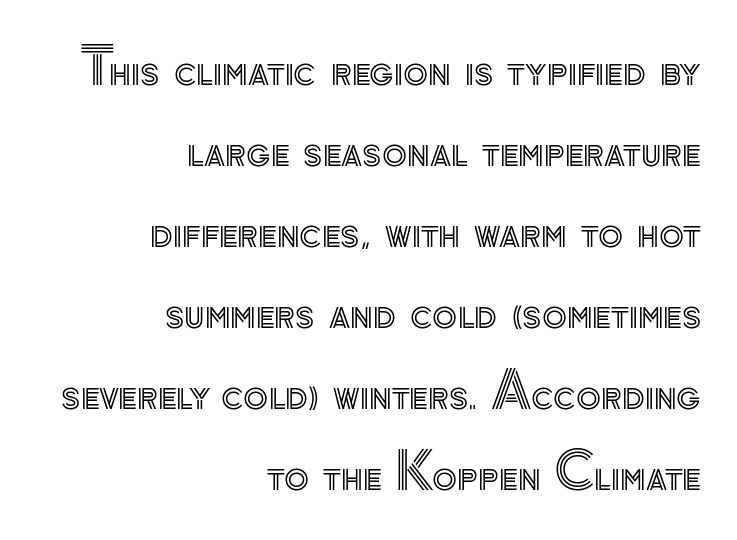
{"italic": "no", "width": "normal", "x_height": "small", "monospaced": "no", "underline": "no", "align": "right", "line_spacing": "normal", "line_spacing_ratio": 1.59, "letter_spacing": "normal", "letter_spacing_em": 0.0, "glyph_px": 51}
